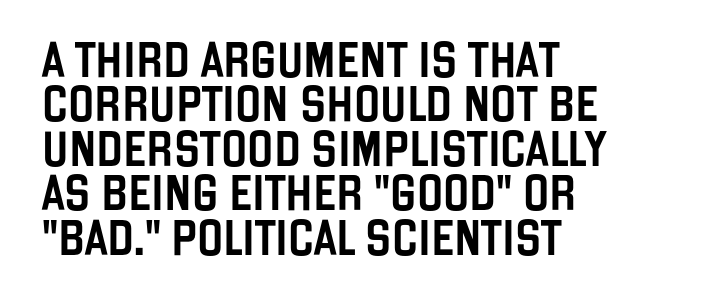
Line starts are locked; line ends wander. Summary of vertical rhythm: regular, with standard interline spacing. Is the letter spacing exaggerated? No — it looks like the ordinary default. Do the letters lean? They stand straight. Look at the bottom of the vertical strokes: they stop flat, with no serifs. Check the space under the baseline: it is left empty.
